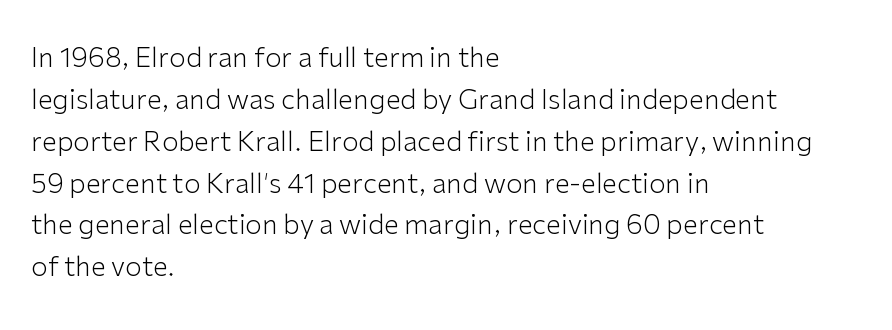
The image shows 27 px text type, upright; set left-aligned, normal line spacing (1.55x), normal letter spacing, not underlined.
